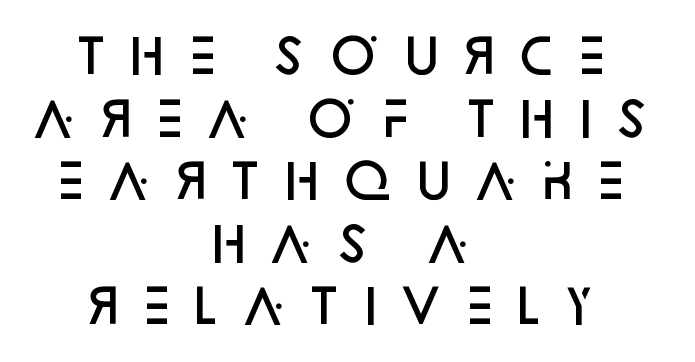
Q: Is the text bold? A: Semi-bold.
Q: Is the text italic (slanted)? A: No, it is upright.
Q: Is the typeface a serif or a sans-serif typeface? A: Sans-serif.
Q: Is the text underlined? A: No.
Q: How is the paragraph aligned? A: Centered.
Q: Is the spacing between letters normal or unusually wide? A: Unusually wide.
Q: Is the spacing between lines tight, normal or loose? A: Normal.
Q: Width (condensed, normal, or wide)? A: Normal.
Q: Stroke contrast? A: Low.
Q: x-height? A: Large.
Q: Monospaced? A: No.
